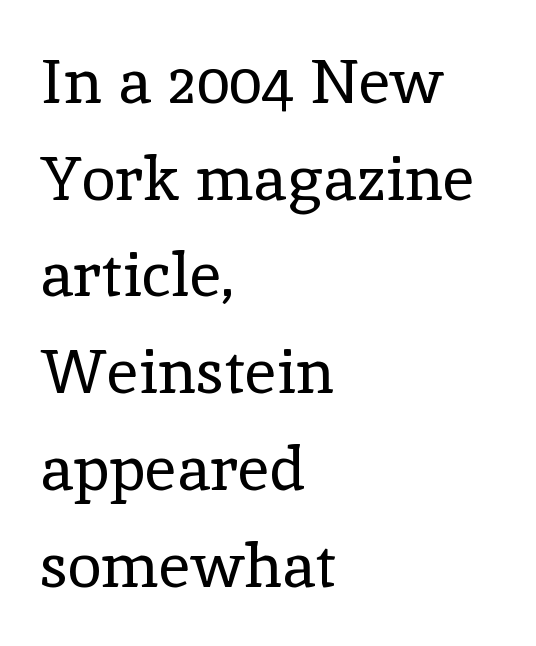
Q: Is the text bold? A: No.
Q: Is the text italic (slanted)? A: No, it is upright.
Q: Is the typeface a serif or a sans-serif typeface? A: Serif.
Q: Is the text underlined? A: No.
Q: How is the paragraph aligned? A: Left-aligned.
Q: Is the spacing between letters normal or unusually wide? A: Normal.
Q: Is the spacing between lines tight, normal or loose? A: Normal.
Q: Width (condensed, normal, or wide)? A: Normal.
Q: x-height? A: Medium.
Q: Monospaced? A: No.
